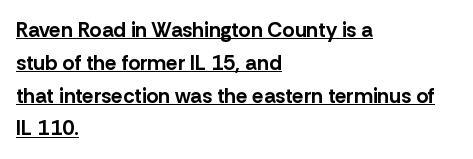
The paragraph has a hard left edge and a soft right edge. Caption: standard tracking, unaltered. This sample uses an upright cut, with every glyph sitting square on the baseline. The words here are underlined. Weight check: bold — yes, fully.
